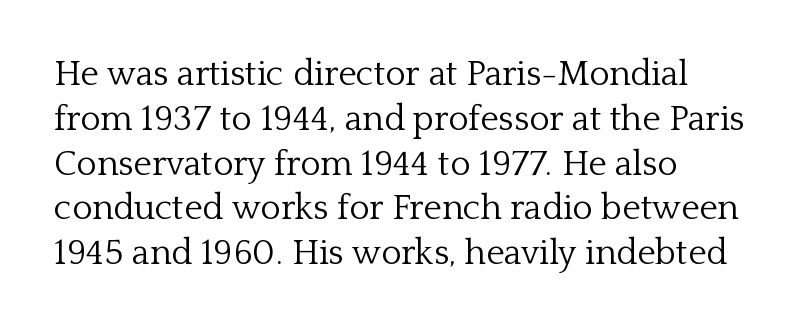
The image shows 35 px light serif type, upright; set normal line spacing (1.28x), normal letter spacing, not underlined; low stroke contrast and a medium x-height.
